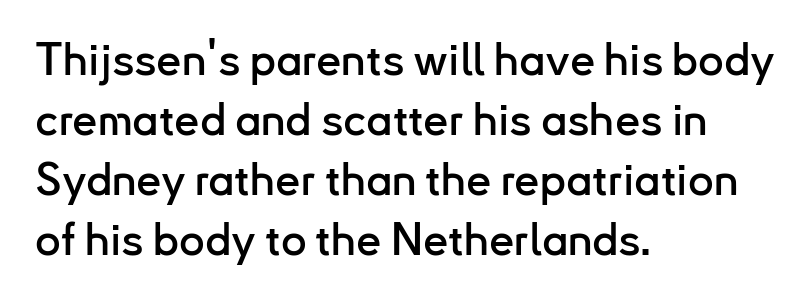
The image shows 45 px sans-serif type, upright; set left-aligned, normal line spacing (1.33x), normal letter spacing, not underlined; low stroke contrast and a small x-height.
